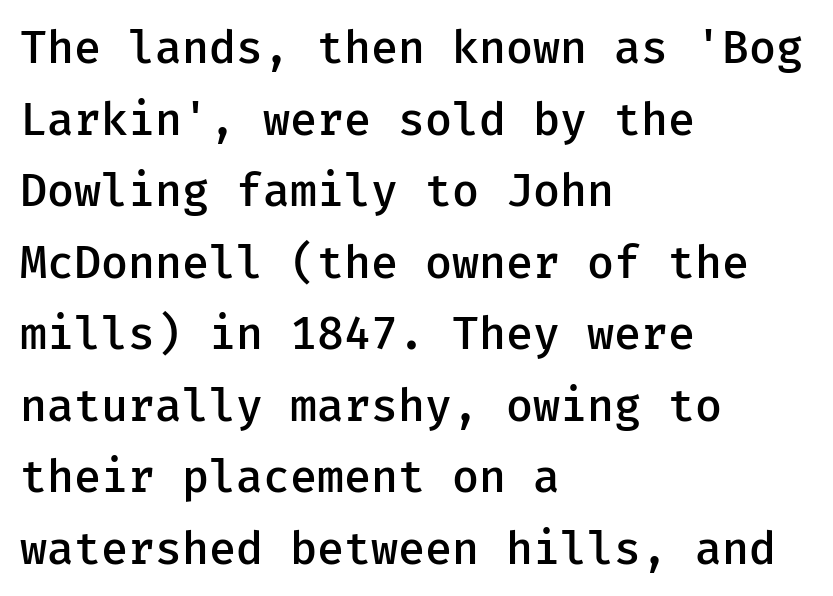
Q: Is the text bold? A: Semi-bold.
Q: Is the text italic (slanted)? A: No, it is upright.
Q: Is the typeface a serif or a sans-serif typeface? A: Sans-serif.
Q: Is the text underlined? A: No.
Q: How is the paragraph aligned? A: Left-aligned.
Q: Is the spacing between letters normal or unusually wide? A: Normal.
Q: Is the spacing between lines tight, normal or loose? A: Normal.
Q: Width (condensed, normal, or wide)? A: Normal.
Q: Stroke contrast? A: Low.
Q: x-height? A: Medium.
